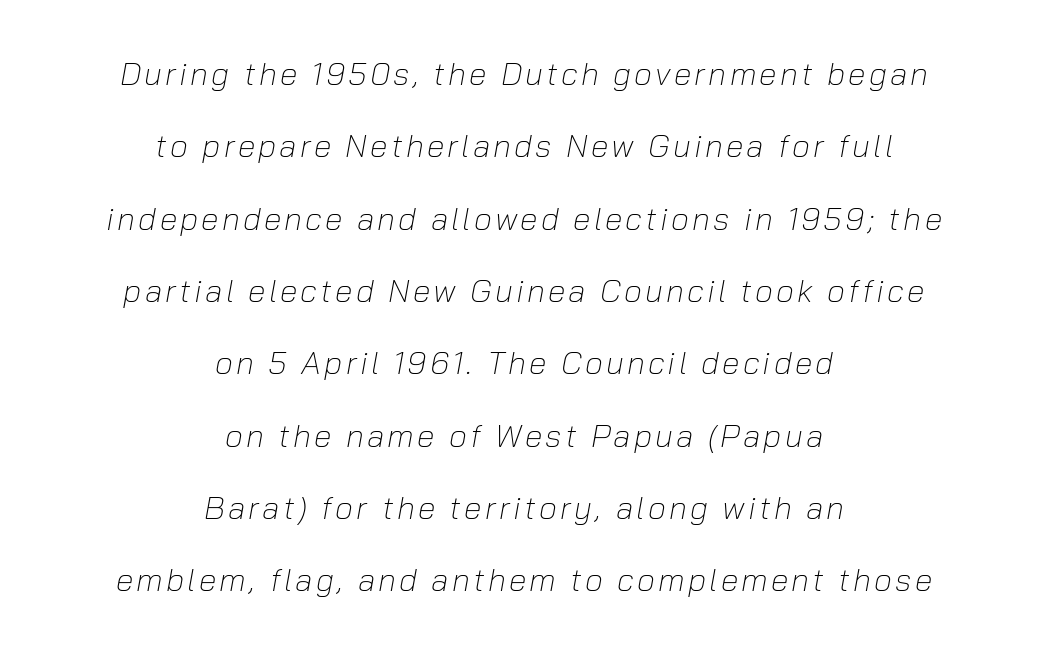
The image shows 32 px light type, italic (leaning right); set centered, loose line spacing (2.26x), not underlined; low stroke contrast and a medium x-height.
